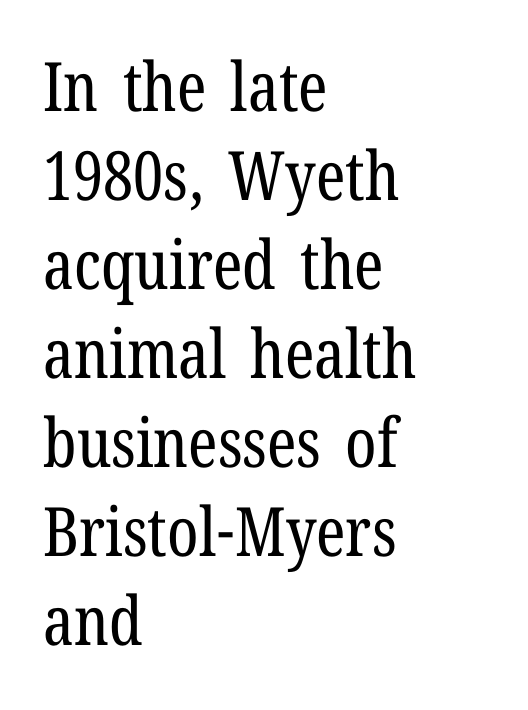
{"serif": "yes", "italic": "no", "bold": "no", "weight": "regular", "width": "condensed", "stroke_contrast": "low", "x_height": "medium", "monospaced": "no", "underline": "no", "align": "left", "line_spacing": "normal", "line_spacing_ratio": 1.31, "letter_spacing": "normal", "letter_spacing_em": 0.0, "glyph_px": 68}
